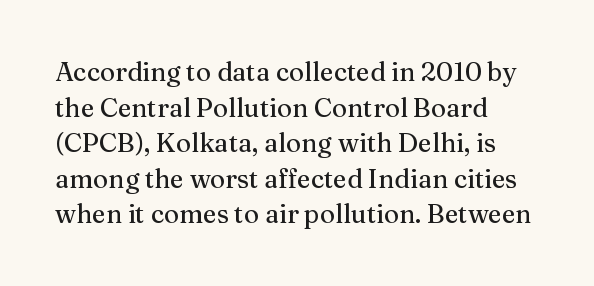
The image shows 26 px text type, upright; set left-aligned, normal line spacing (1.37x), normal letter spacing, not underlined.
